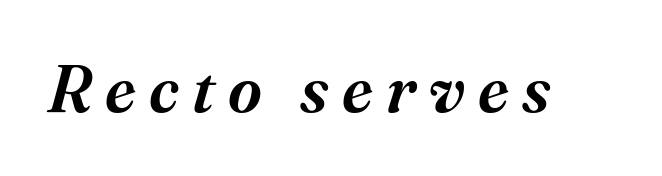
The type is letterspaced generously, with wide tracking. What kind of face is this? One with serifs. Notice how the stems are inclined rather than vertical — that's the hallmark of italics. Weight: semibold (demi). Just letters on the line, the space beneath them empty. Proportional: the letters do not fall into vertical columns.
